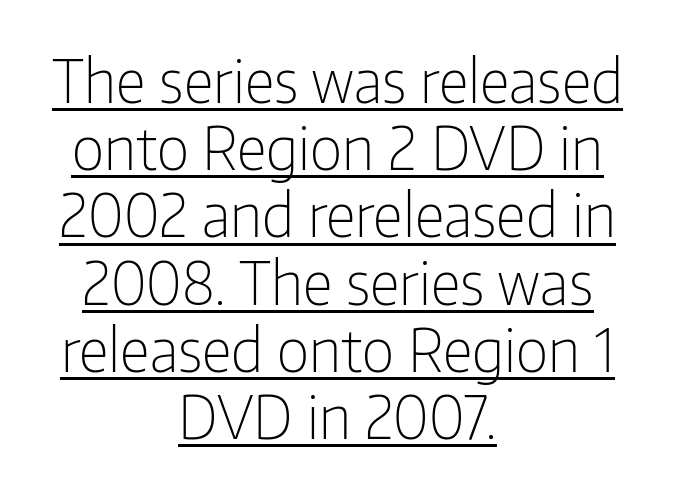
The image shows 60 px light, condensed sans-serif type, upright; set centered, tight line spacing (1.12x), normal letter spacing, underlined; low stroke contrast and a medium x-height.
